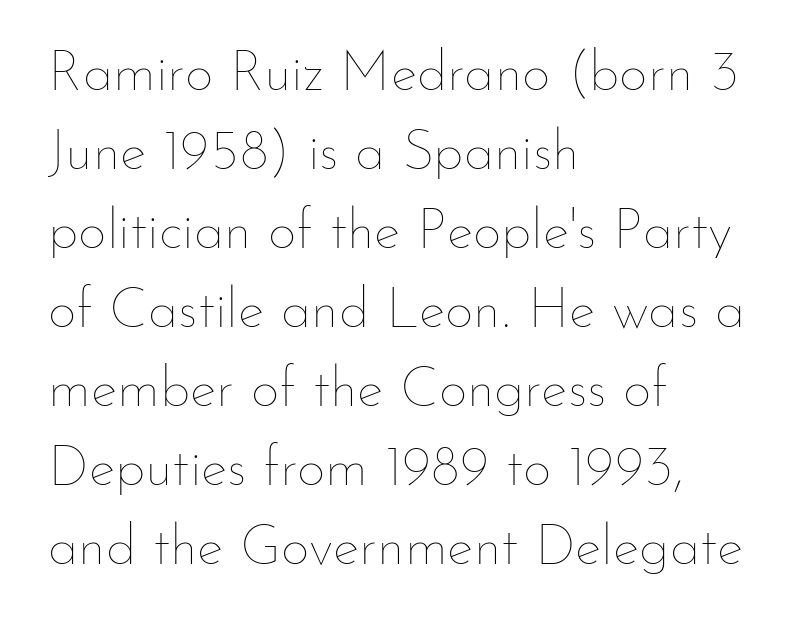
{"italic": "no", "bold": "no", "weight": "thin", "width": "normal", "stroke_contrast": "low", "x_height": "small", "monospaced": "no", "underline": "no", "align": "left", "line_spacing": "normal", "line_spacing_ratio": 1.41, "letter_spacing": "normal", "letter_spacing_em": 0.0, "glyph_px": 56}
